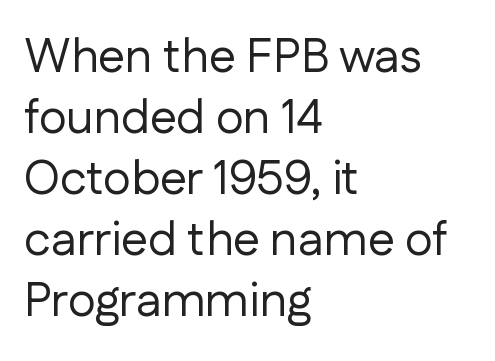
The image shows 48 px regular-weight sans-serif type, upright; set left-aligned, normal line spacing (1.27x), normal letter spacing, not underlined; low stroke contrast and a medium x-height.
